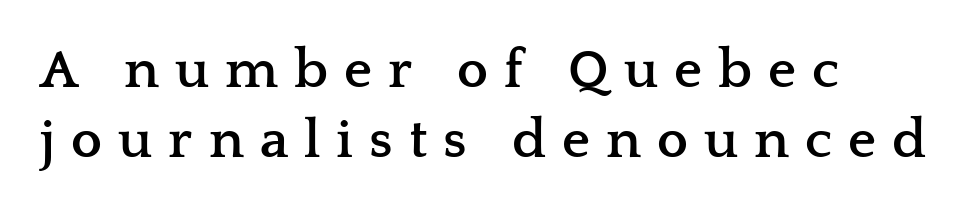
{"serif": "yes", "italic": "no", "bold": "yes", "weight": "semibold", "width": "wide", "stroke_contrast": "low", "x_height": "medium", "monospaced": "no", "underline": "no", "align": "left", "line_spacing": "normal", "line_spacing_ratio": 1.27, "letter_spacing": "wide", "letter_spacing_em": 0.29, "glyph_px": 55}
